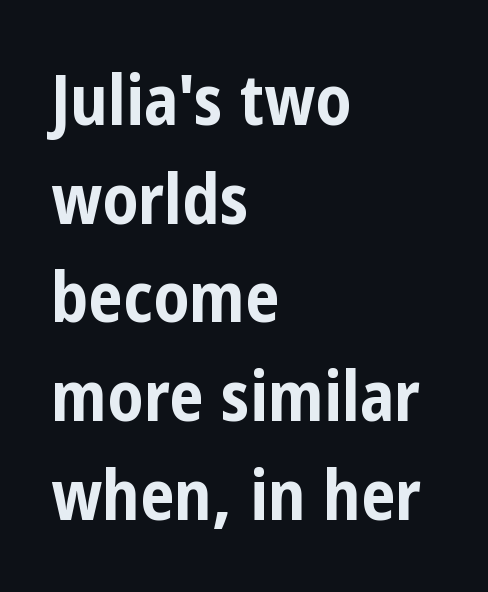
{"serif": "no", "italic": "no", "bold": "yes", "weight": "bold", "width": "condensed", "stroke_contrast": "low", "x_height": "medium", "monospaced": "no", "underline": "no", "align": "left", "line_spacing": "normal", "line_spacing_ratio": 1.43, "letter_spacing": "normal", "letter_spacing_em": 0.0, "glyph_px": 69}
